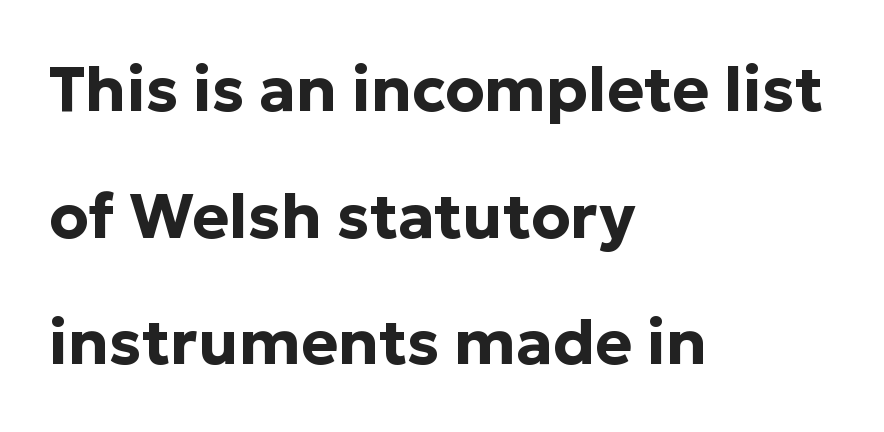
The image shows 63 px bold sans-serif type, upright; set left-aligned, loose line spacing (2.01x), normal letter spacing, not underlined; low stroke contrast and a medium x-height.
